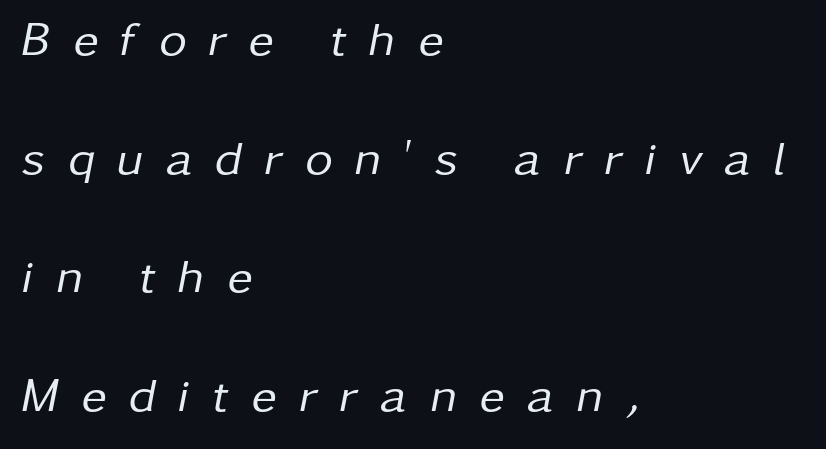
The image shows 48 px regular-weight type, italic (leaning right); set left-aligned, loose line spacing (2.47x), unusually wide letter spacing (+0.46 em), not underlined; low stroke contrast and a medium x-height.
